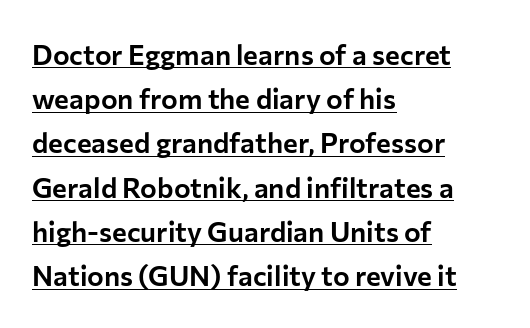
The image shows 28 px sans-serif type, upright; set left-aligned, normal line spacing (1.58x), normal letter spacing, underlined; low stroke contrast and a medium x-height.
